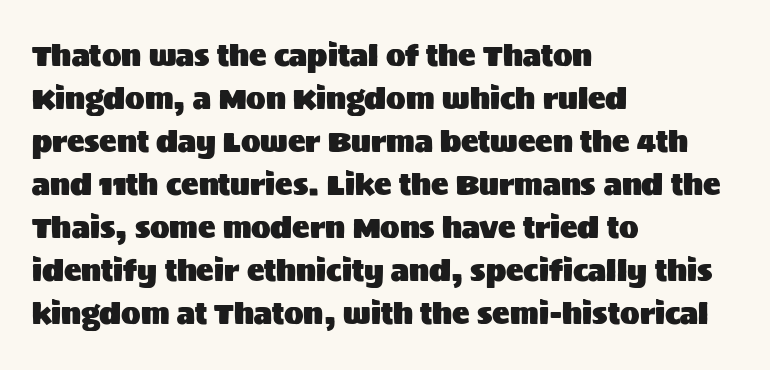
{"serif": "no", "italic": "no", "width": "normal", "stroke_contrast": "medium", "x_height": "large", "monospaced": "no", "underline": "no", "align": "left", "line_spacing": "normal", "line_spacing_ratio": 1.48, "letter_spacing": "normal", "letter_spacing_em": 0.0, "glyph_px": 29}
